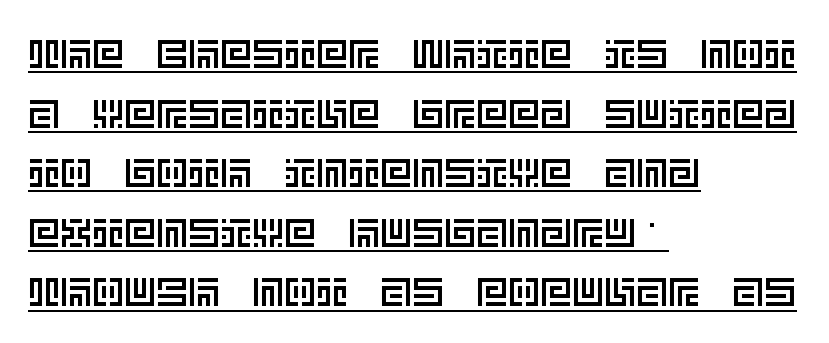
Words appear dense and cohesive because spacing is normal. The letters stand straight up with perfectly vertical stems. Evenly set lines give the paragraph a standard silhouette. Emphasis is given by a line drawn under the lettering. The lines in this sample share a left origin and differ only in where they stop.
